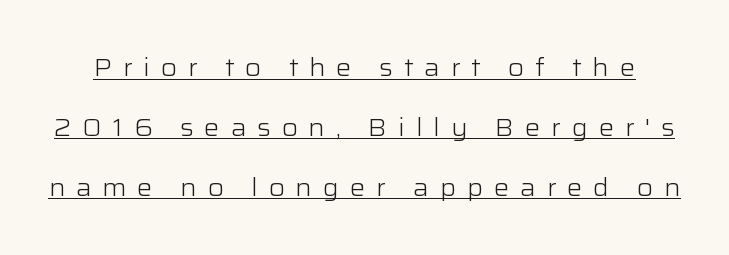
Q: Is the text bold? A: No.
Q: Is the text italic (slanted)? A: No, it is upright.
Q: Is the text underlined? A: Yes.
Q: Is the spacing between letters normal or unusually wide? A: Unusually wide.
Q: Is the spacing between lines tight, normal or loose? A: Loose.
